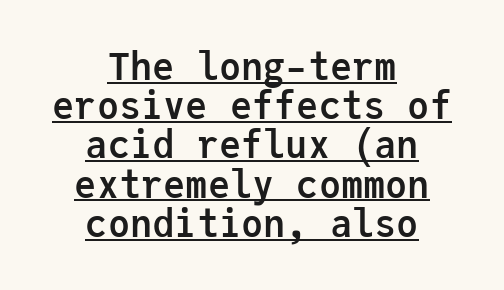
Students, observe the line beneath the letters — that is underlining. Nothing unusual about the tracking: characters are spaced as the font intends. Heavy-handed strokes throughout: this text is bold. You could count columns in this text — the font is strictly monospaced.
